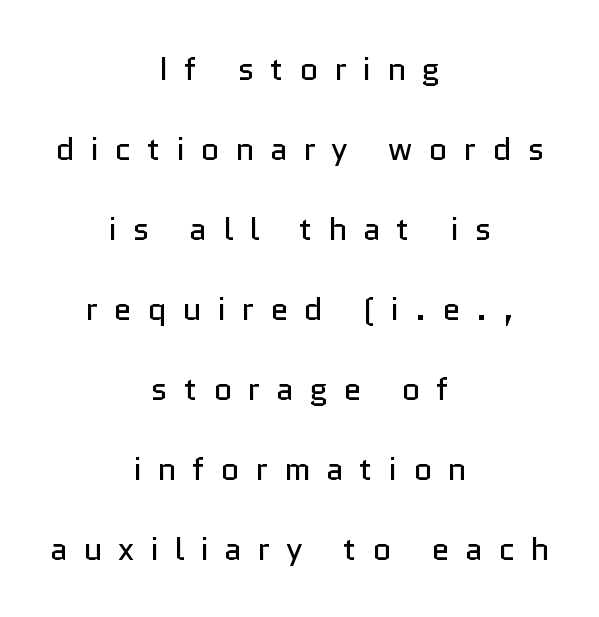
{"serif": "no", "italic": "no", "bold": "no", "weight": "regular", "width": "normal", "stroke_contrast": "low", "x_height": "medium", "monospaced": "no", "underline": "no", "align": "center", "line_spacing": "loose", "line_spacing_ratio": 2.5, "letter_spacing": "wide", "letter_spacing_em": 0.5, "glyph_px": 32}
